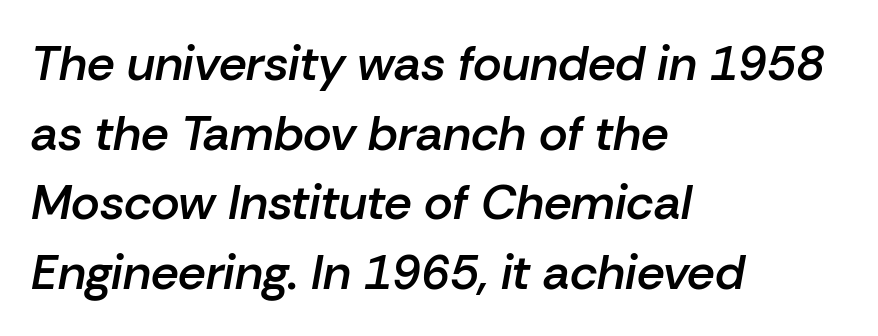
{"italic": "yes", "lean": "right", "slant_degrees": 10, "bold": "semi", "weight": "semibold", "width": "normal", "stroke_contrast": "low", "x_height": "medium", "monospaced": "no", "underline": "no", "align": "left", "line_spacing": "normal", "line_spacing_ratio": 1.42, "letter_spacing": "normal", "letter_spacing_em": 0.0, "glyph_px": 49}
